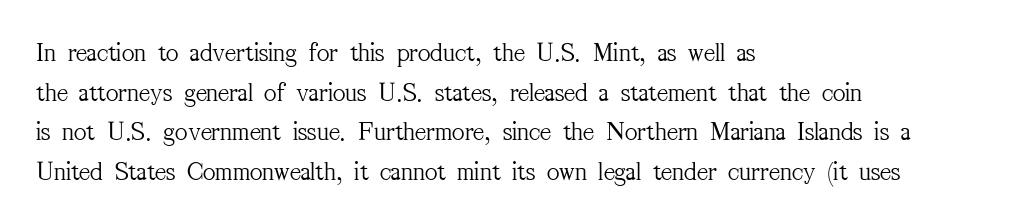
{"italic": "no", "bold": "no", "underline": "no", "align": "left", "line_spacing": "normal", "line_spacing_ratio": 1.47, "letter_spacing": "normal", "letter_spacing_em": 0.0, "glyph_px": 27}
